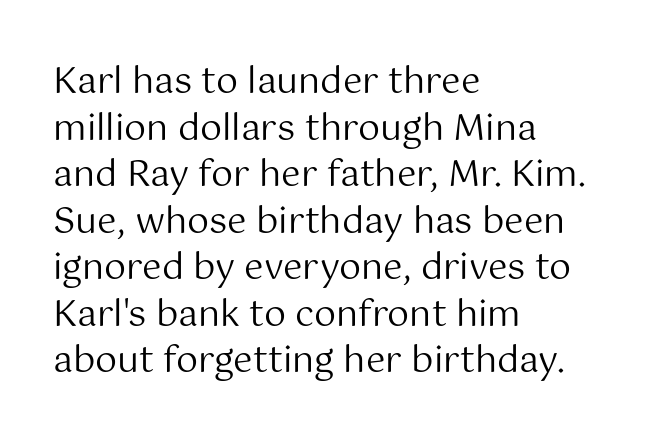
Evenly set lines give the paragraph a standard silhouette. These glyphs show unthickened strokes, regular width or finer. Just letters on the line, the space beneath them empty. Glyph-to-glyph distance matches everyday printed text. The rendering shows plain stroke endings on the letterforms — a sans-serif design.
